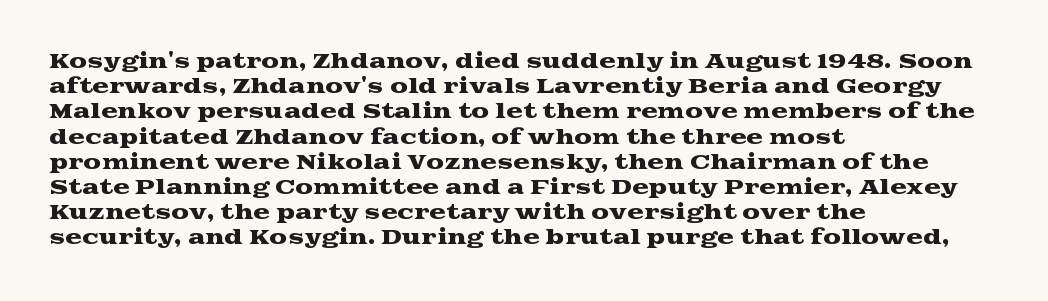
Q: Is the text italic (slanted)? A: No, it is upright.
Q: Is the text underlined? A: No.
Q: How is the paragraph aligned? A: Left-aligned.
Q: Is the spacing between letters normal or unusually wide? A: Normal.
Q: Is the spacing between lines tight, normal or loose? A: Normal.
